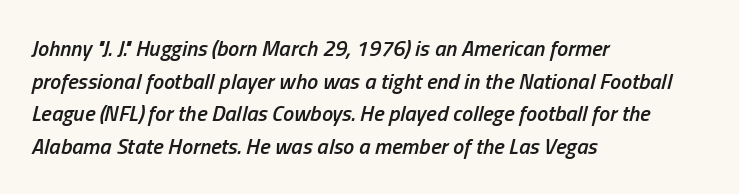
Q: Is the text bold? A: Semi-bold.
Q: Is the text italic (slanted)? A: Yes, it leans right by about 13 degrees.
Q: Is the text underlined? A: No.
Q: How is the paragraph aligned? A: Left-aligned.
Q: Is the spacing between letters normal or unusually wide? A: Normal.
Q: Is the spacing between lines tight, normal or loose? A: Normal.
